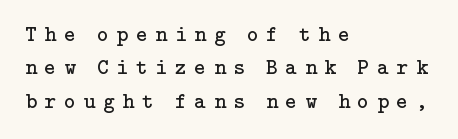
{"italic": "no", "bold": "no", "underline": "no", "align": "left", "line_spacing": "normal", "line_spacing_ratio": 1.52, "letter_spacing": "wide", "letter_spacing_em": 0.36, "glyph_px": 22}
